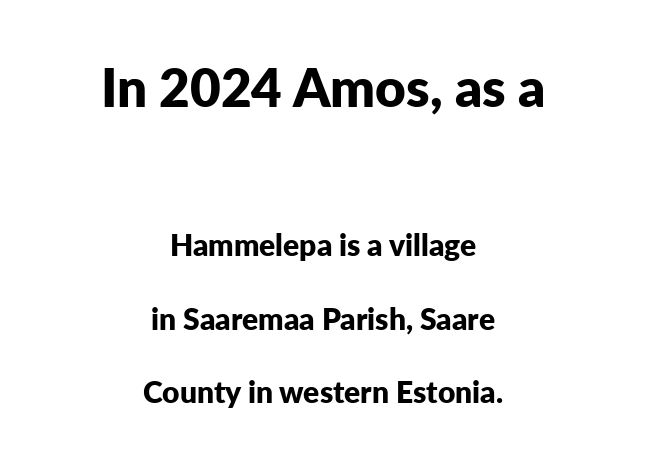
Anything drawn beneath the words? Only blank space. The space between consecutive lines is lavish. Each letter's strokes conclude bluntly, with no projecting serifs. Each letter keeps its own natural width here, so spacing adapts to shape.
